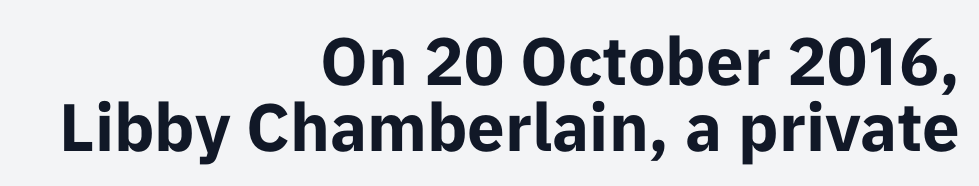
{"serif": "no", "italic": "no", "bold": "yes", "weight": "bold", "width": "normal", "stroke_contrast": "low", "x_height": "medium", "monospaced": "no", "underline": "no", "align": "right", "line_spacing": "tight", "line_spacing_ratio": 0.99, "letter_spacing": "normal", "letter_spacing_em": 0.0, "glyph_px": 67}
